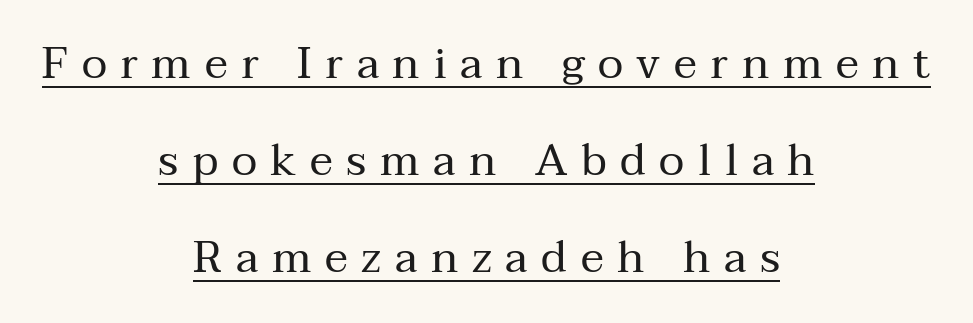
The image shows 44 px regular-weight serif type, upright; set centered, loose line spacing (2.21x), unusually wide letter spacing (+0.31 em), underlined; medium stroke contrast and a medium x-height.
